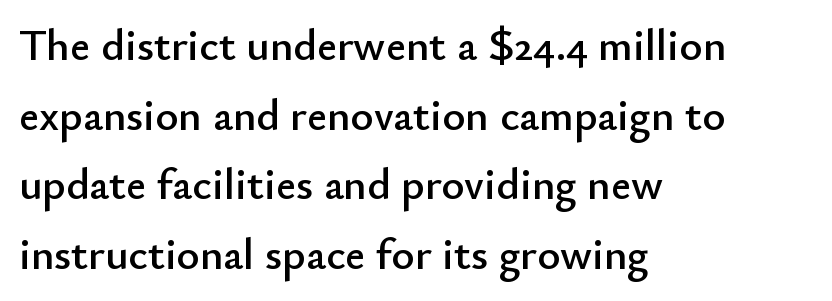
Q: Is the text italic (slanted)? A: No, it is upright.
Q: Is the typeface a serif or a sans-serif typeface? A: Sans-serif.
Q: Is the text underlined? A: No.
Q: How is the paragraph aligned? A: Left-aligned.
Q: Is the spacing between letters normal or unusually wide? A: Normal.
Q: Is the spacing between lines tight, normal or loose? A: Normal.
Q: Width (condensed, normal, or wide)? A: Normal.
Q: Stroke contrast? A: Low.
Q: x-height? A: Small.
Q: Monospaced? A: No.
